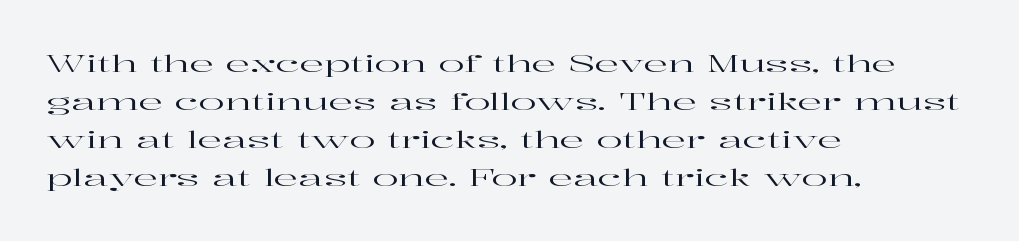
Q: Is the text italic (slanted)? A: No, it is upright.
Q: Is the text underlined? A: No.
Q: How is the paragraph aligned? A: Left-aligned.
Q: Is the spacing between letters normal or unusually wide? A: Normal.
Q: Is the spacing between lines tight, normal or loose? A: Normal.
